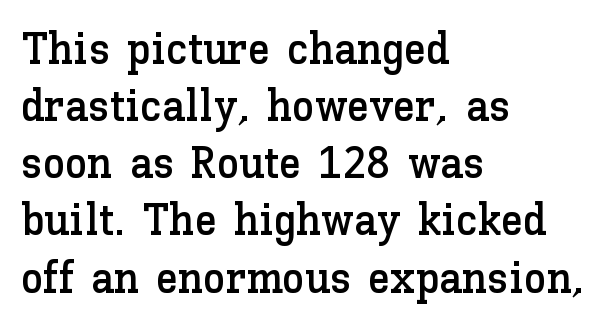
Q: Is the text italic (slanted)? A: No, it is upright.
Q: Is the text underlined? A: No.
Q: How is the paragraph aligned? A: Left-aligned.
Q: Is the spacing between letters normal or unusually wide? A: Normal.
Q: Is the spacing between lines tight, normal or loose? A: Normal.
Q: Width (condensed, normal, or wide)? A: Normal.
Q: Stroke contrast? A: Low.
Q: x-height? A: Medium.
Q: Monospaced? A: No.
